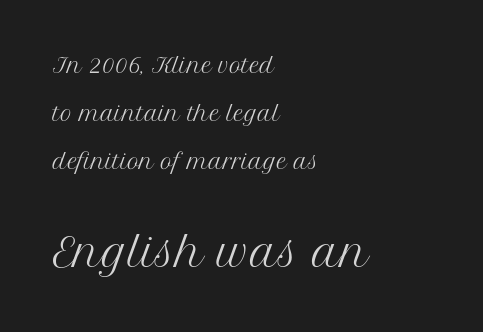
Q: Is the text bold? A: No.
Q: Is the text italic (slanted)? A: Yes.
Q: Is the text underlined? A: No.
Q: How is the paragraph aligned? A: Left-aligned.
Q: Is the spacing between letters normal or unusually wide? A: Normal.
Q: Is the spacing between lines tight, normal or loose? A: Loose.
Q: Which block of text is set in a larger size, the first (top) or the second (bottom)? A: The second (bottom) one.
Q: Width (condensed, normal, or wide)? A: Normal.
Q: Stroke contrast? A: Medium.
Q: x-height? A: Medium.
Q: Monospaced? A: No.
